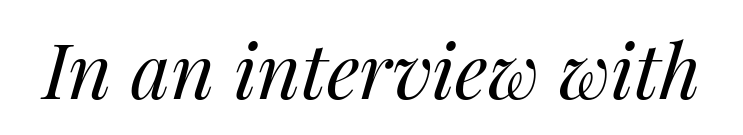
The image shows 76 px regular-weight type, italic (leaning right); set normal letter spacing, not underlined; medium stroke contrast and a medium x-height.
